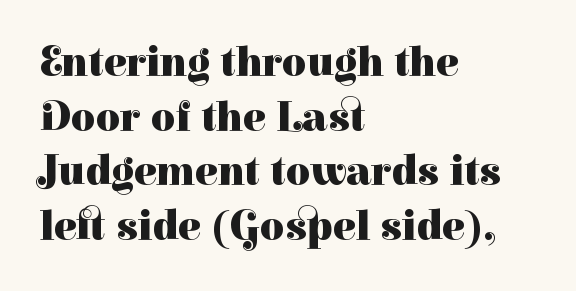
The image shows 42 px heavy serif type, upright; set left-aligned, normal line spacing (1.3x), normal letter spacing, not underlined; high stroke contrast and a medium x-height.
